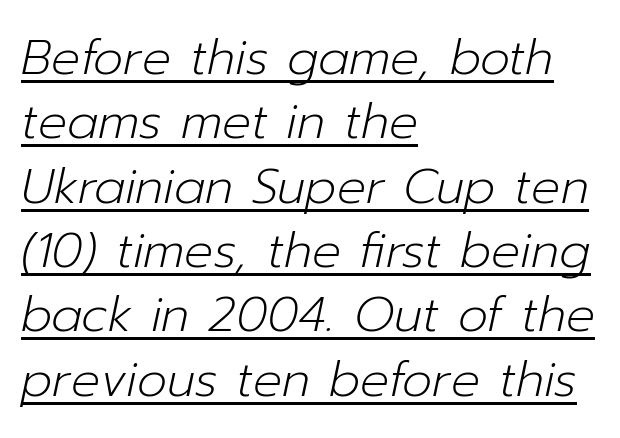
Horizontally, the lines are justified to the leading edge only. Check the space under the baseline: a stroke is drawn there. This is not heavy type; no bold has been used. Tall strokes in this sample are angled rather than plumb.
